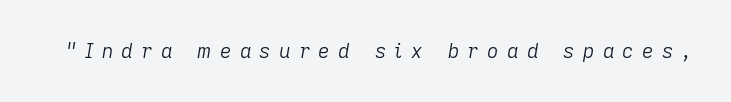
Yep, that's italic — everything's leaning. The space directly below the letters is spotless. The typeface has the unassuming heft of standard copy or less. The horizontal fit of the characters is loose and conspicuously gappy.
